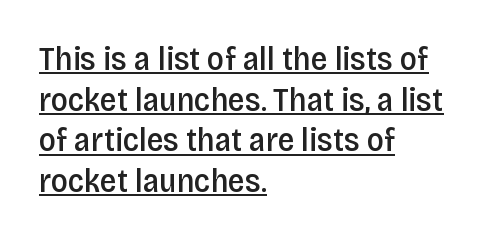
Q: Is the text bold? A: Semi-bold.
Q: Is the text italic (slanted)? A: No, it is upright.
Q: Is the typeface a serif or a sans-serif typeface? A: Sans-serif.
Q: Is the text underlined? A: Yes.
Q: How is the paragraph aligned? A: Left-aligned.
Q: Is the spacing between letters normal or unusually wide? A: Normal.
Q: Width (condensed, normal, or wide)? A: Condensed.
Q: Stroke contrast? A: Low.
Q: x-height? A: Large.
Q: Monospaced? A: No.
